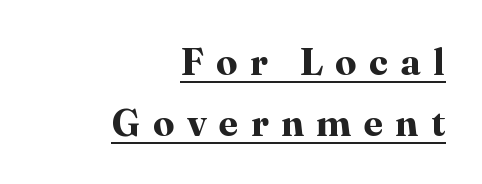
A student would call this right alignment; a typographer would say flush right, rag left. Notice how descenders clear the ascenders below comfortably — that's standard leading. Look at the tracking — it's clearly loosened, letters drifting apart. Does a line run under the words? Yes, clearly.
